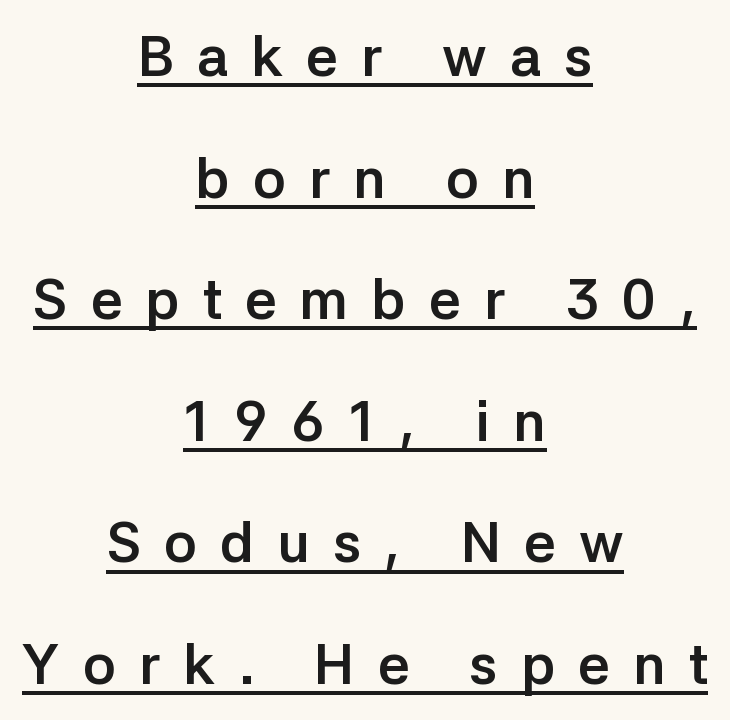
{"serif": "no", "italic": "no", "bold": "yes", "weight": "semibold", "width": "normal", "stroke_contrast": "low", "x_height": "medium", "monospaced": "no", "underline": "yes", "align": "center", "line_spacing": "loose", "line_spacing_ratio": 2.17, "letter_spacing": "wide", "letter_spacing_em": 0.41, "glyph_px": 56}
